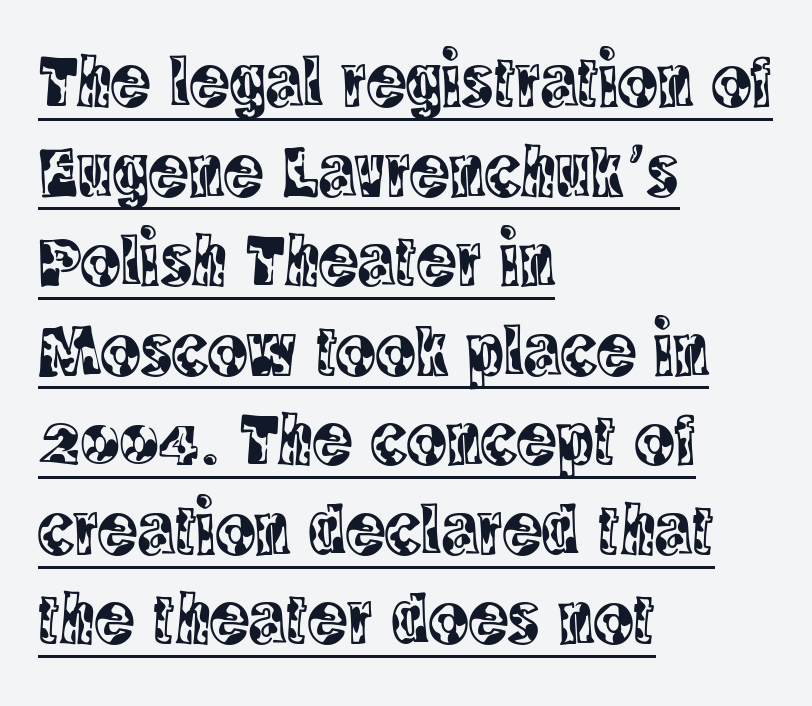
Glance below the letters and you will spot a drawn line. This rendering employs a face with finishing strokes, i.e., a serif. Layout note: lines flush left. How are the letters spaced? Ordinarily, with no added tracking. The face used here is proportionally spaced, like ordinary book or web type. Do the letters lean? They stand straight.
